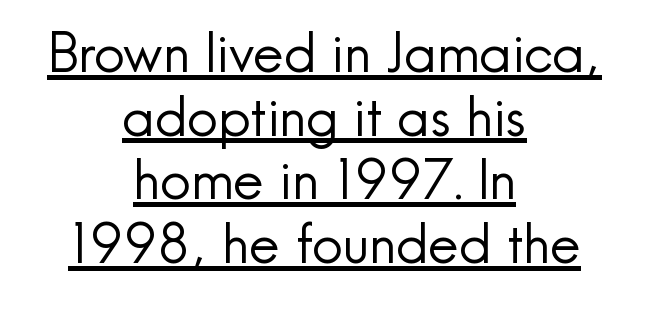
Q: Is the text bold? A: No.
Q: Is the text italic (slanted)? A: No, it is upright.
Q: Is the typeface a serif or a sans-serif typeface? A: Sans-serif.
Q: Is the text underlined? A: Yes.
Q: How is the paragraph aligned? A: Centered.
Q: Is the spacing between letters normal or unusually wide? A: Normal.
Q: Width (condensed, normal, or wide)? A: Normal.
Q: x-height? A: Small.
Q: Monospaced? A: No.
